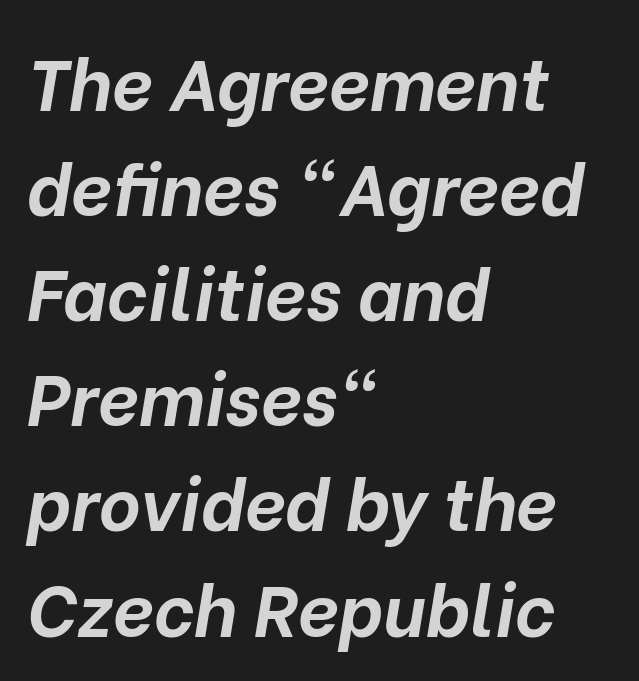
The image shows 72 px bold type, italic (leaning right); set left-aligned, normal line spacing (1.46x), normal letter spacing, not underlined; low stroke contrast and a medium x-height.
